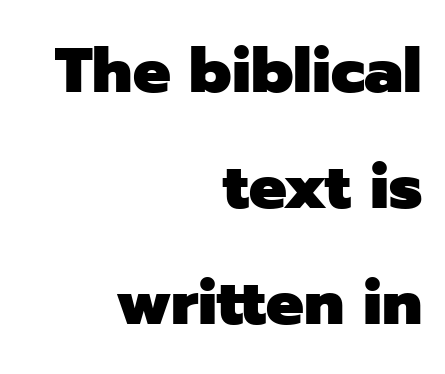
The image shows 63 px heavy sans-serif type, upright; set right-aligned, line spacing 1.84x, normal letter spacing, not underlined; low stroke contrast and a medium x-height.
